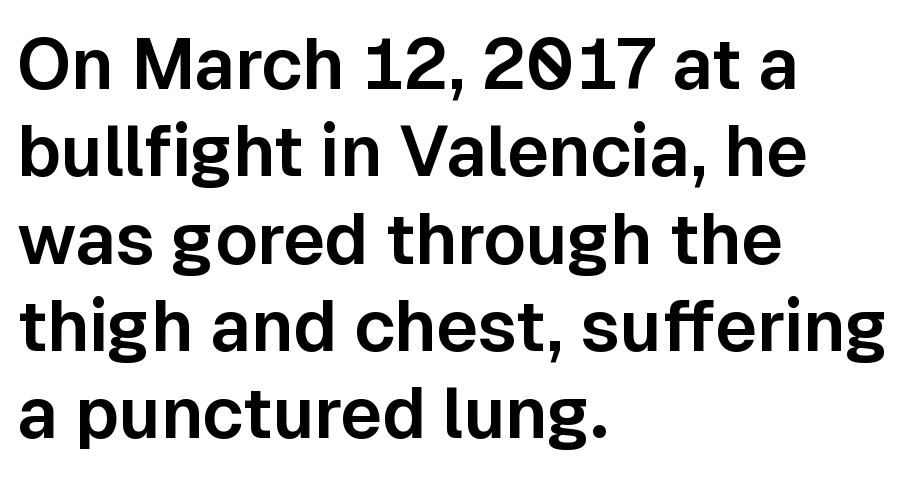
{"serif": "no", "italic": "no", "width": "normal", "stroke_contrast": "low", "x_height": "medium", "monospaced": "no", "underline": "no", "align": "left", "line_spacing_ratio": 1.23, "letter_spacing": "normal", "letter_spacing_em": 0.0, "glyph_px": 71}
